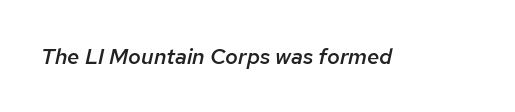
Q: Is the text bold? A: Semi-bold.
Q: Is the text italic (slanted)? A: Yes, it leans right by about 12 degrees.
Q: Is the text underlined? A: No.
Q: Is the spacing between letters normal or unusually wide? A: Normal.
